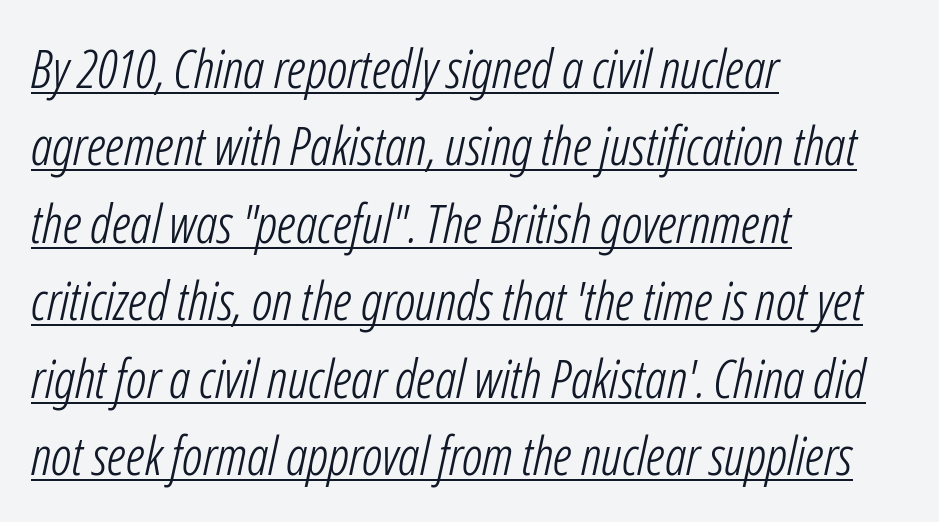
Q: Is the text bold? A: No.
Q: Is the text italic (slanted)? A: Yes, it leans right by about 12 degrees.
Q: Is the text underlined? A: Yes.
Q: How is the paragraph aligned? A: Left-aligned.
Q: Is the spacing between letters normal or unusually wide? A: Normal.
Q: Is the spacing between lines tight, normal or loose? A: Normal.
Q: Width (condensed, normal, or wide)? A: Condensed.
Q: Stroke contrast? A: Low.
Q: x-height? A: Medium.
Q: Monospaced? A: No.
